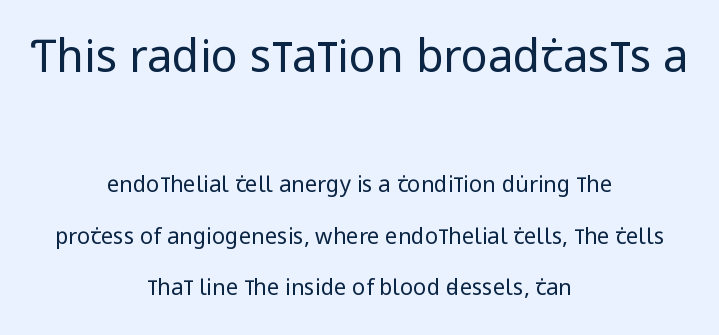
Q: Is the text bold? A: No.
Q: Is the text italic (slanted)? A: No, it is upright.
Q: Is the typeface a serif or a sans-serif typeface? A: Sans-serif.
Q: Is the text underlined? A: No.
Q: How is the paragraph aligned? A: Centered.
Q: Is the spacing between letters normal or unusually wide? A: Normal.
Q: Is the spacing between lines tight, normal or loose? A: Loose.
Q: Which block of text is set in a larger size, the first (top) or the second (bottom)? A: The first (top) one.
Q: Width (condensed, normal, or wide)? A: Condensed.
Q: Stroke contrast? A: Low.
Q: x-height? A: Large.
Q: Monospaced? A: No.
